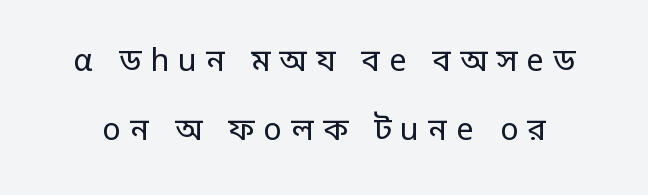
{"serif": "no", "italic": "no", "bold": "no", "weight": "regular", "width": "normal", "stroke_contrast": "low", "x_height": "large", "monospaced": "no", "underline": "no", "line_spacing": "loose", "line_spacing_ratio": 2.22, "letter_spacing": "wide", "letter_spacing_em": 0.29, "glyph_px": 31}
